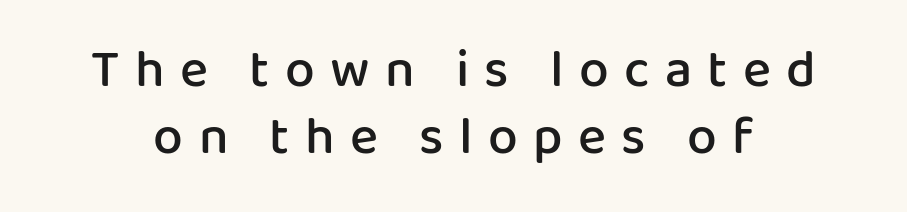
{"serif": "no", "italic": "no", "bold": "semi", "weight": "semibold", "width": "normal", "stroke_contrast": "low", "x_height": "medium", "monospaced": "no", "underline": "no", "line_spacing": "normal", "line_spacing_ratio": 1.26, "letter_spacing": "wide", "letter_spacing_em": 0.29, "glyph_px": 53}
